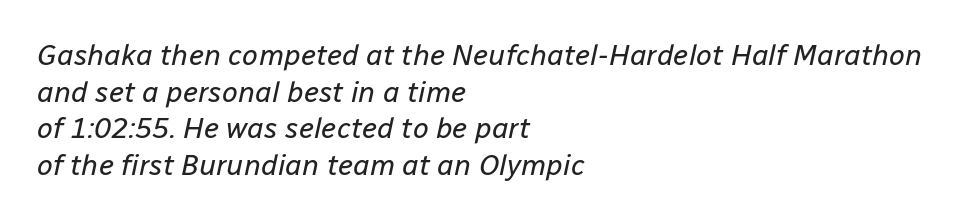
The image shows 29 px regular-weight type, italic (leaning right); set left-aligned, normal line spacing (1.26x), normal letter spacing, not underlined; low stroke contrast and a medium x-height.
